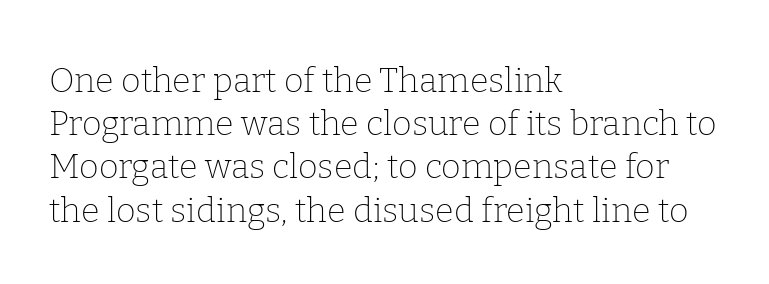
{"serif": "yes", "italic": "no", "bold": "no", "weight": "thin", "width": "normal", "stroke_contrast": "low", "x_height": "medium", "monospaced": "no", "underline": "no", "align": "left", "line_spacing": "normal", "line_spacing_ratio": 1.27, "letter_spacing": "normal", "letter_spacing_em": 0.0, "glyph_px": 34}
